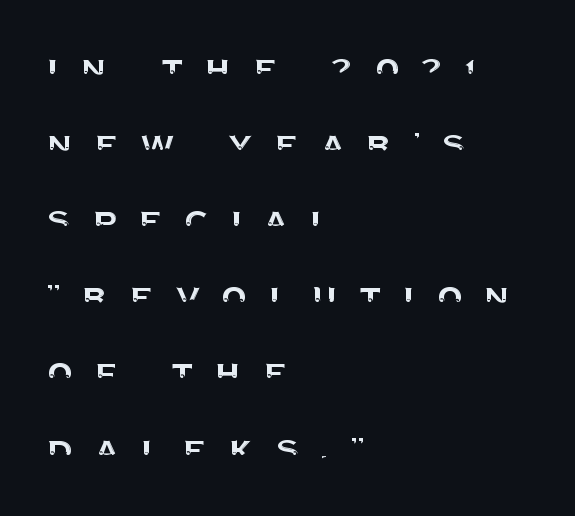
The image shows 43 px sans-serif type, upright; set left-aligned, line spacing 1.77x, unusually wide letter spacing (+0.47 em), not underlined; medium stroke contrast and a large x-height.
